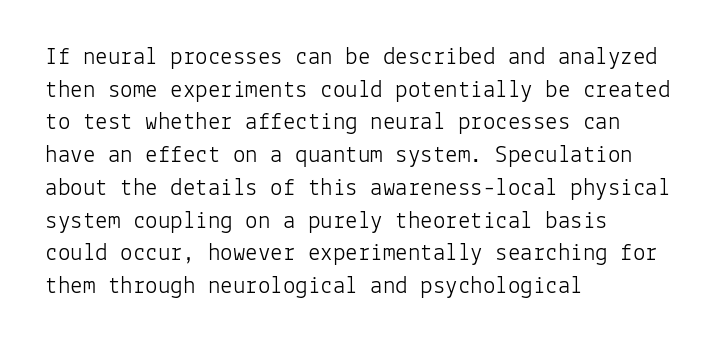
The image shows 25 px text type, upright; set left-aligned, normal line spacing (1.31x), normal letter spacing, not underlined.
